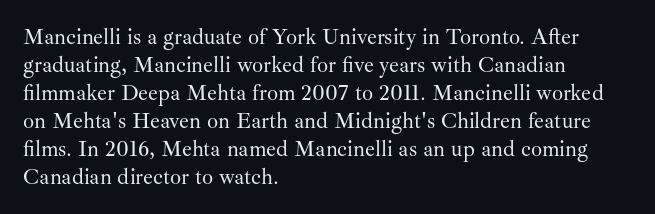
No extra ink here — the face is not bold. Students, observe: this is what conventionally led text looks like. Visually the block forms a straight wall on the left and a jagged coastline on the right. Clear beneath every line of the passage.
